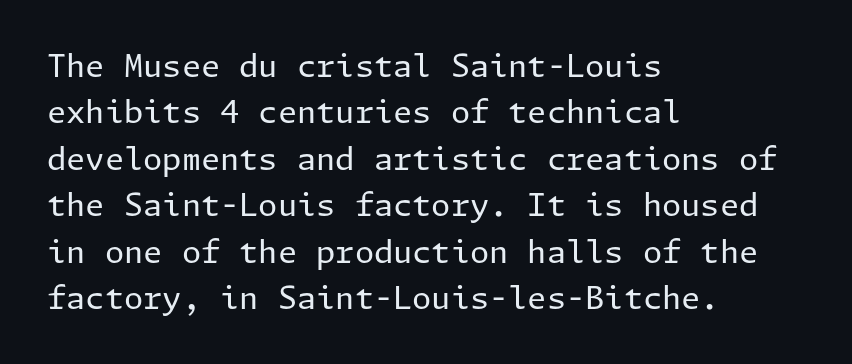
The image shows 31 px regular-weight sans-serif type, upright; set left-aligned, normal line spacing (1.5x), normal letter spacing, not underlined; low stroke contrast and a medium x-height.
